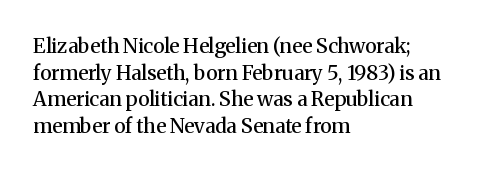
Q: Is the text bold? A: Semi-bold.
Q: Is the text italic (slanted)? A: No, it is upright.
Q: Is the text underlined? A: No.
Q: How is the paragraph aligned? A: Left-aligned.
Q: Is the spacing between letters normal or unusually wide? A: Normal.
Q: Is the spacing between lines tight, normal or loose? A: Normal.
